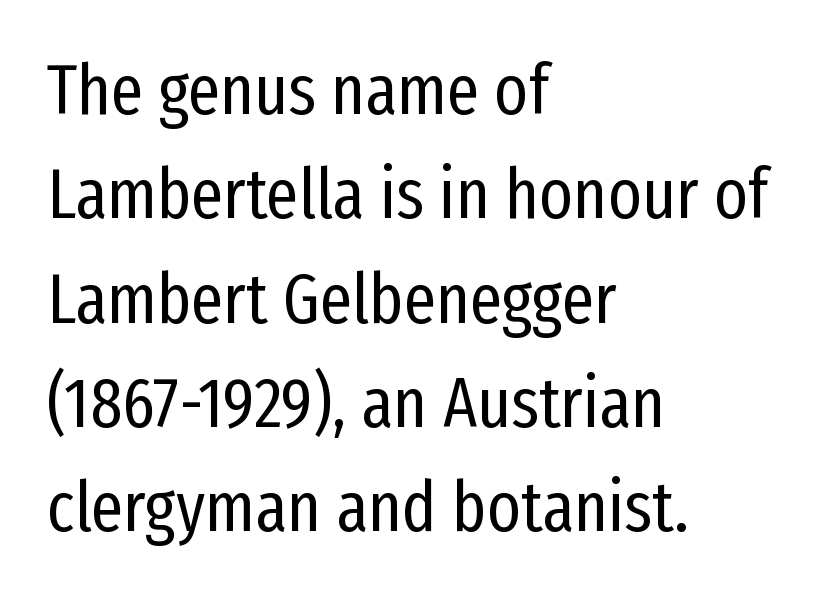
{"serif": "no", "italic": "no", "bold": "no", "weight": "regular", "width": "condensed", "stroke_contrast": "low", "x_height": "medium", "monospaced": "no", "underline": "no", "align": "left", "line_spacing": "normal", "line_spacing_ratio": 1.47, "letter_spacing": "normal", "letter_spacing_em": 0.0, "glyph_px": 71}
